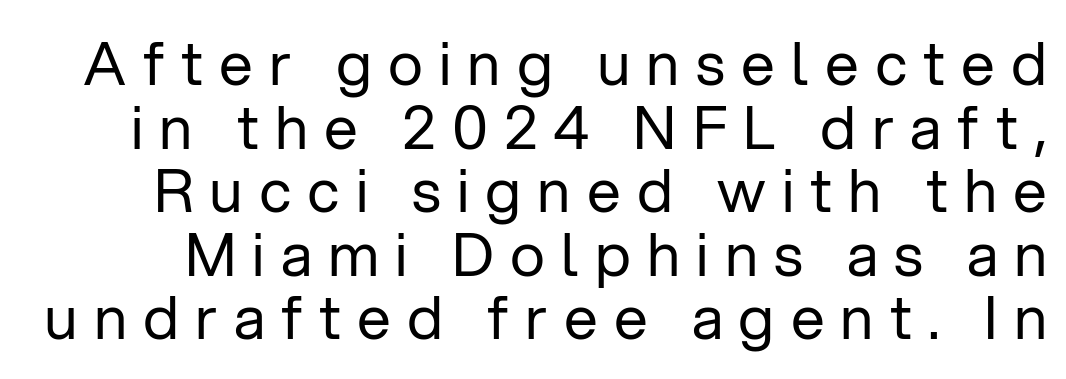
Q: Is the text bold? A: No.
Q: Is the text italic (slanted)? A: No, it is upright.
Q: Is the typeface a serif or a sans-serif typeface? A: Sans-serif.
Q: Is the text underlined? A: No.
Q: Is the spacing between letters normal or unusually wide? A: Unusually wide.
Q: Is the spacing between lines tight, normal or loose? A: Tight.
Q: Width (condensed, normal, or wide)? A: Normal.
Q: Stroke contrast? A: Low.
Q: x-height? A: Medium.
Q: Monospaced? A: No.
